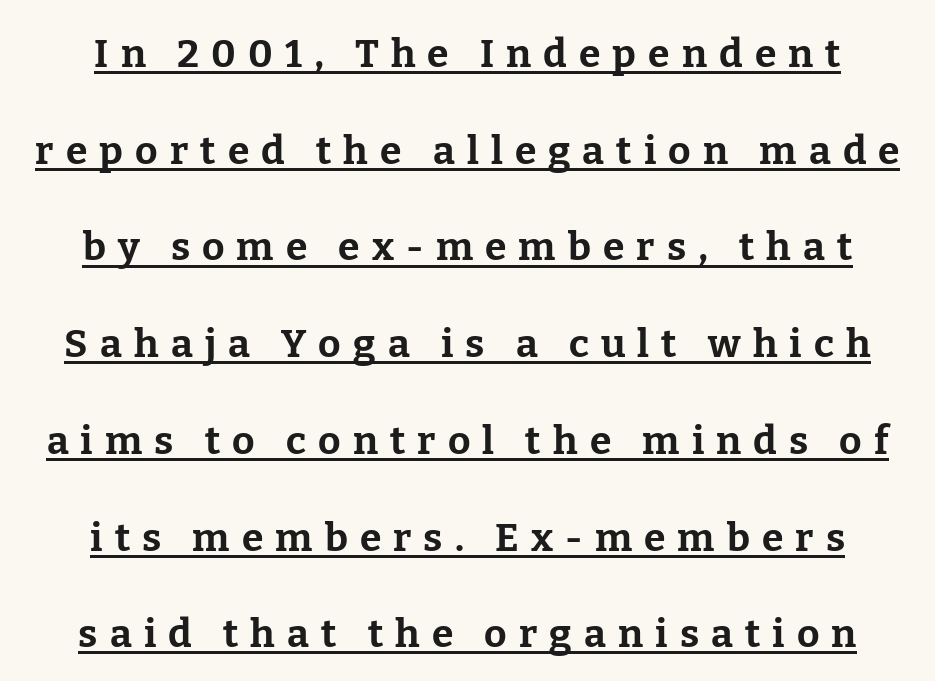
{"serif": "yes", "italic": "no", "bold": "yes", "weight": "bold", "width": "normal", "stroke_contrast": "low", "x_height": "medium", "monospaced": "no", "underline": "yes", "align": "center", "line_spacing": "loose", "line_spacing_ratio": 2.48, "letter_spacing": "wide", "letter_spacing_em": 0.31, "glyph_px": 39}
